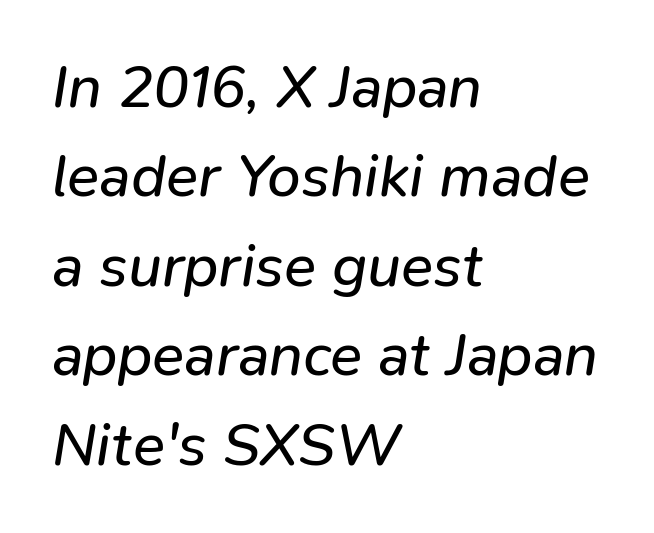
{"italic": "yes", "lean": "right", "slant_degrees": 9, "bold": "no", "weight": "regular", "width": "normal", "stroke_contrast": "low", "x_height": "medium", "monospaced": "no", "underline": "no", "align": "left", "line_spacing": "normal", "line_spacing_ratio": 1.49, "letter_spacing": "normal", "letter_spacing_em": 0.0, "glyph_px": 60}
